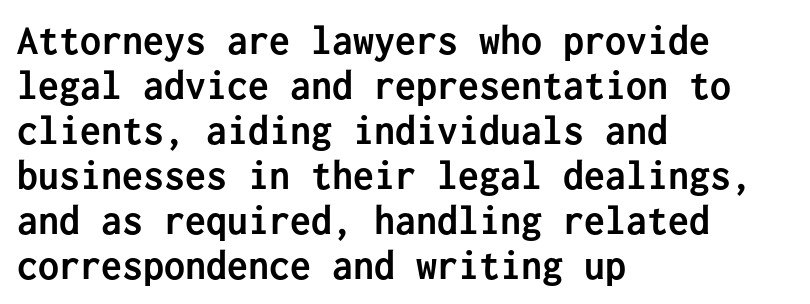
{"serif": "no", "italic": "no", "bold": "yes", "weight": "semibold", "width": "normal", "stroke_contrast": "low", "x_height": "medium", "monospaced": "yes", "underline": "no", "align": "left", "line_spacing": "tight", "line_spacing_ratio": 1.07, "letter_spacing": "normal", "letter_spacing_em": 0.0, "glyph_px": 42}
